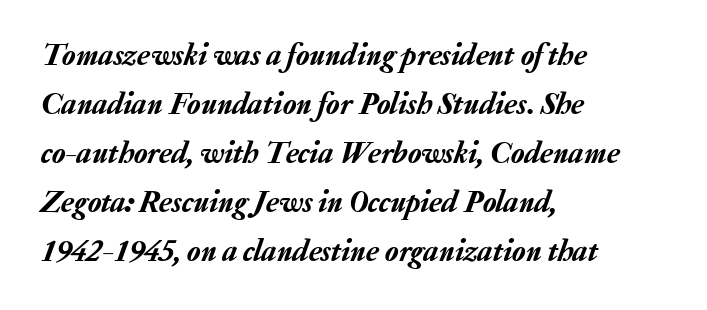
Q: Is the text italic (slanted)? A: Yes, it leans right by about 20 degrees.
Q: Is the text underlined? A: No.
Q: How is the paragraph aligned? A: Left-aligned.
Q: Is the spacing between letters normal or unusually wide? A: Normal.
Q: Is the spacing between lines tight, normal or loose? A: Normal.
Q: Width (condensed, normal, or wide)? A: Normal.
Q: Stroke contrast? A: Low.
Q: x-height? A: Medium.
Q: Monospaced? A: No.
